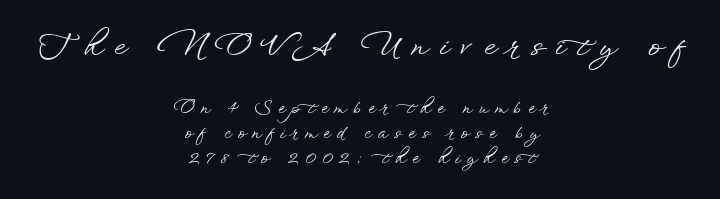
{"serif": "no", "width": "wide", "stroke_contrast": "low", "x_height": "small", "monospaced": "no", "underline": "no", "align": "center", "line_spacing": "normal", "line_spacing_ratio": 1.49, "letter_spacing": "wide", "letter_spacing_em": 0.39, "larger_block": "first", "size_ratio": 1.76, "glyph_px": 30}
